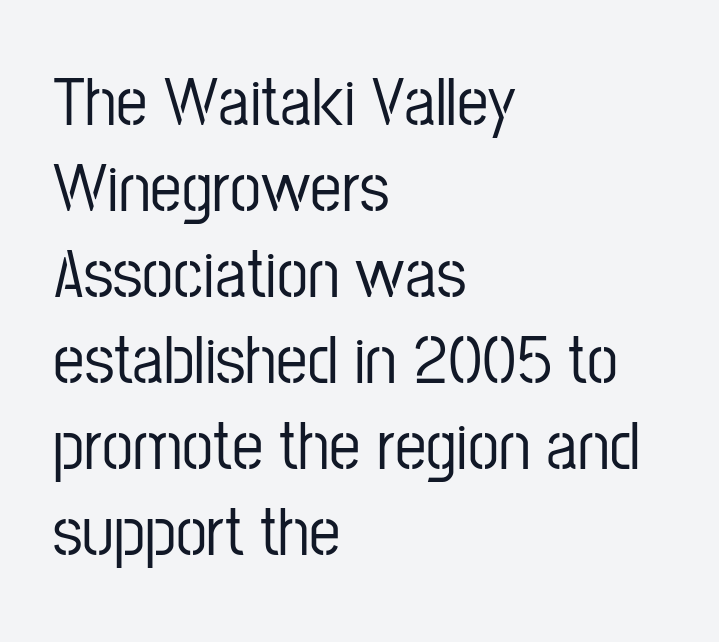
The image shows 70 px condensed sans-serif type, upright; set left-aligned, line spacing 1.23x, normal letter spacing, not underlined; low stroke contrast and a medium x-height.
